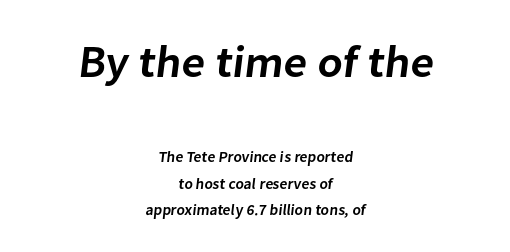
{"serif": "no", "bold": "semi", "weight": "semibold", "width": "normal", "stroke_contrast": "low", "x_height": "medium", "monospaced": "no", "underline": "no", "align": "center", "line_spacing_ratio": 1.76, "letter_spacing": "normal", "letter_spacing_em": 0.0, "larger_block": "first", "size_ratio": 3.0, "glyph_px": 45}
